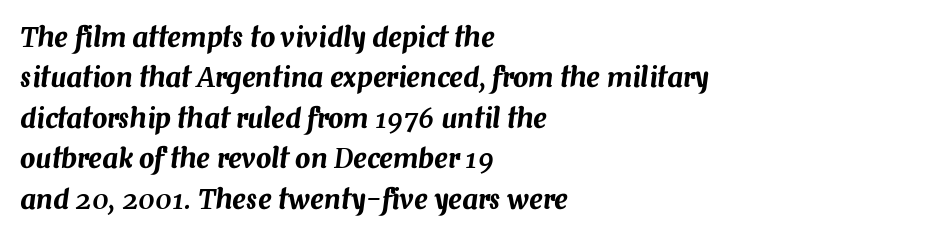
The image shows 27 px text type, italic (leaning right); set left-aligned, normal line spacing (1.5x), normal letter spacing, not underlined.
